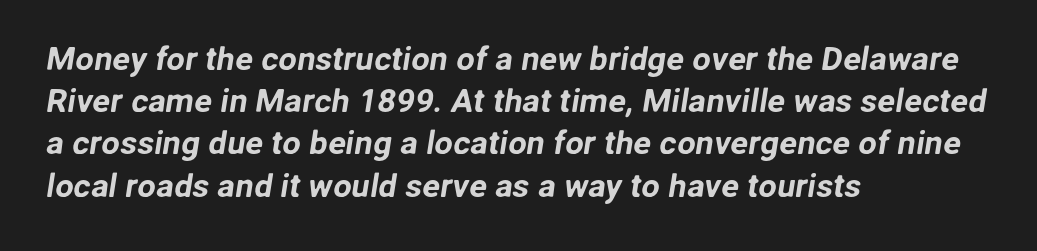
Q: Is the typeface a serif or a sans-serif typeface? A: Sans-serif.
Q: Is the text underlined? A: No.
Q: How is the paragraph aligned? A: Left-aligned.
Q: Is the spacing between letters normal or unusually wide? A: Normal.
Q: Is the spacing between lines tight, normal or loose? A: Normal.
Q: Width (condensed, normal, or wide)? A: Normal.
Q: Stroke contrast? A: Low.
Q: x-height? A: Medium.
Q: Monospaced? A: No.
